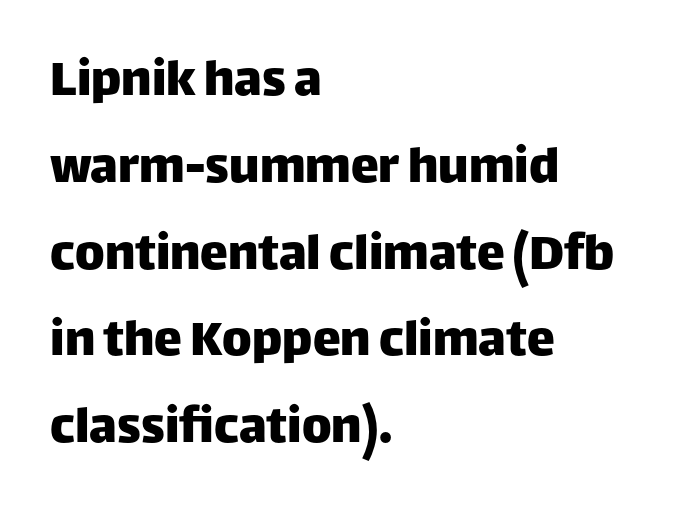
The image shows 56 px sans-serif type, upright; set left-aligned, normal line spacing (1.55x), normal letter spacing, not underlined; low stroke contrast and a large x-height.
